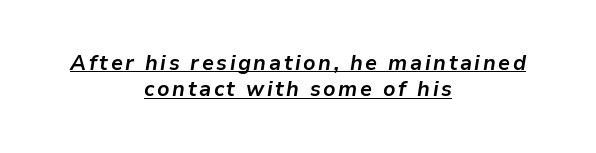
Q: Is the text bold? A: Yes.
Q: Is the text italic (slanted)? A: Yes, it leans right by about 9 degrees.
Q: Is the text underlined? A: Yes.
Q: How is the paragraph aligned? A: Centered.
Q: Is the spacing between lines tight, normal or loose? A: Normal.
